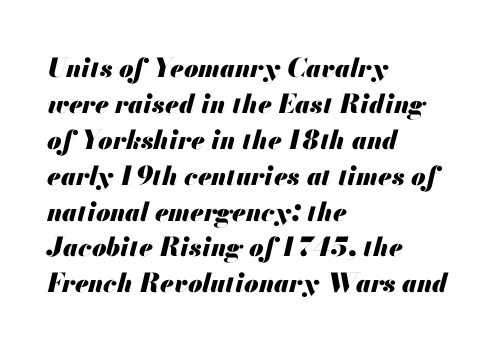
Q: Is the text bold? A: Yes.
Q: Is the text italic (slanted)? A: Yes, it leans right by about 13 degrees.
Q: Is the text underlined? A: No.
Q: How is the paragraph aligned? A: Left-aligned.
Q: Is the spacing between letters normal or unusually wide? A: Normal.
Q: Is the spacing between lines tight, normal or loose? A: Normal.
